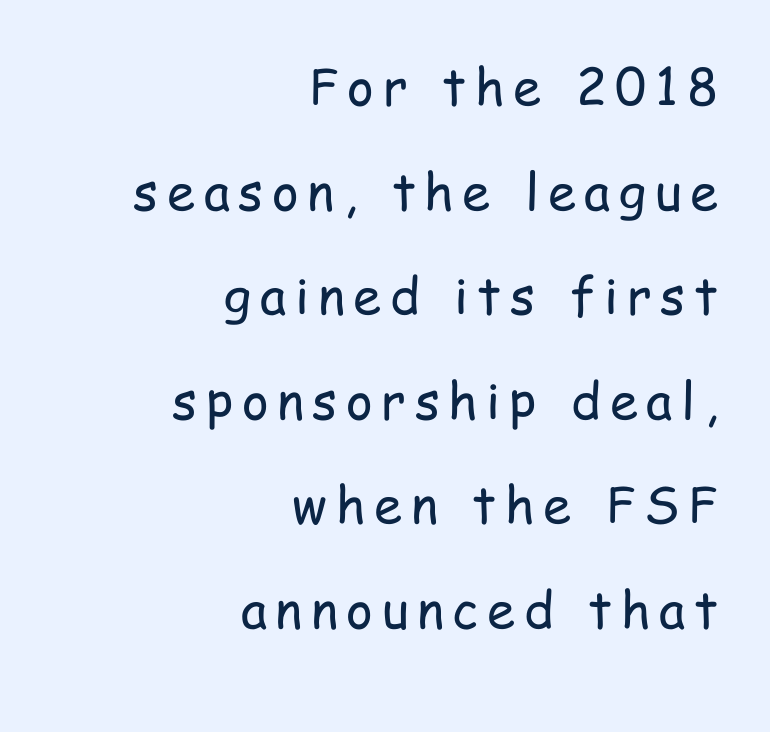
Q: Is the text bold? A: No.
Q: Is the text italic (slanted)? A: No, it is upright.
Q: Is the typeface a serif or a sans-serif typeface? A: Sans-serif.
Q: Is the text underlined? A: No.
Q: How is the paragraph aligned? A: Right-aligned.
Q: Is the spacing between lines tight, normal or loose? A: Loose.
Q: Width (condensed, normal, or wide)? A: Condensed.
Q: Stroke contrast? A: Low.
Q: x-height? A: Medium.
Q: Monospaced? A: No.
